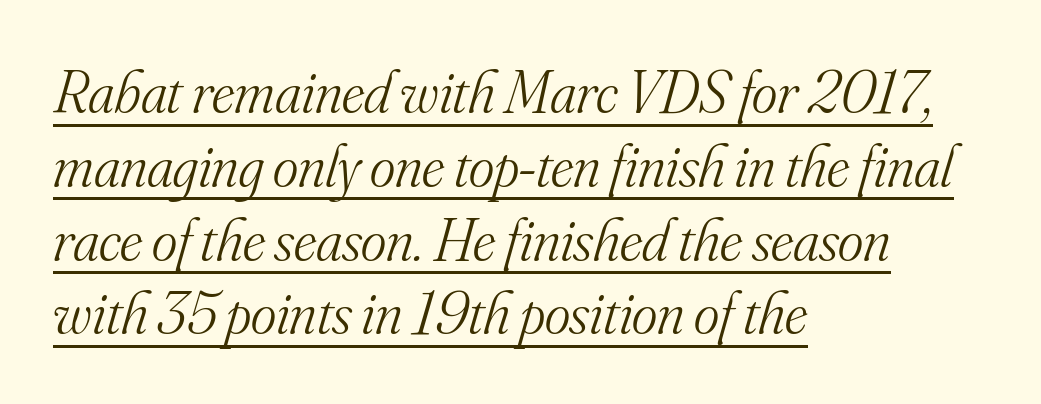
{"serif": "yes", "italic": "yes", "lean": "right", "slant_degrees": 16, "bold": "no", "weight": "light", "width": "normal", "stroke_contrast": "medium", "x_height": "small", "monospaced": "no", "underline": "yes", "align": "left", "line_spacing_ratio": 1.21, "letter_spacing": "normal", "letter_spacing_em": 0.0, "glyph_px": 61}
